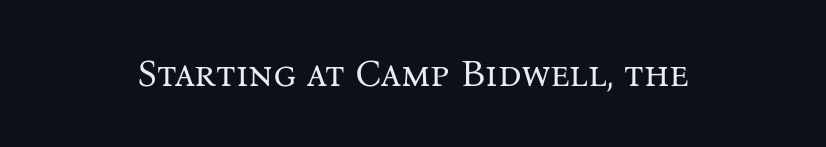
Q: Is the text bold? A: No.
Q: Is the text italic (slanted)? A: No, it is upright.
Q: Is the typeface a serif or a sans-serif typeface? A: Serif.
Q: Is the text underlined? A: No.
Q: Is the spacing between letters normal or unusually wide? A: Normal.
Q: Width (condensed, normal, or wide)? A: Normal.
Q: Stroke contrast? A: Medium.
Q: x-height? A: Medium.
Q: Monospaced? A: No.
